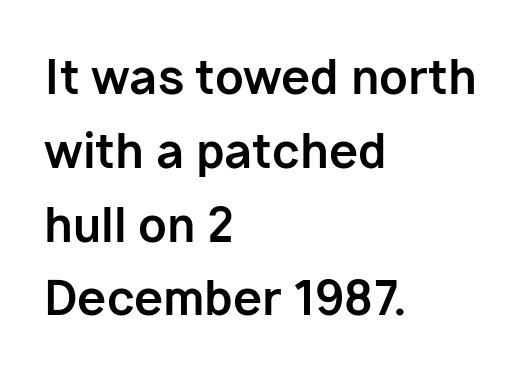
The image shows 47 px bold sans-serif type, upright; set left-aligned, normal line spacing (1.57x), normal letter spacing, not underlined; low stroke contrast and a medium x-height.
